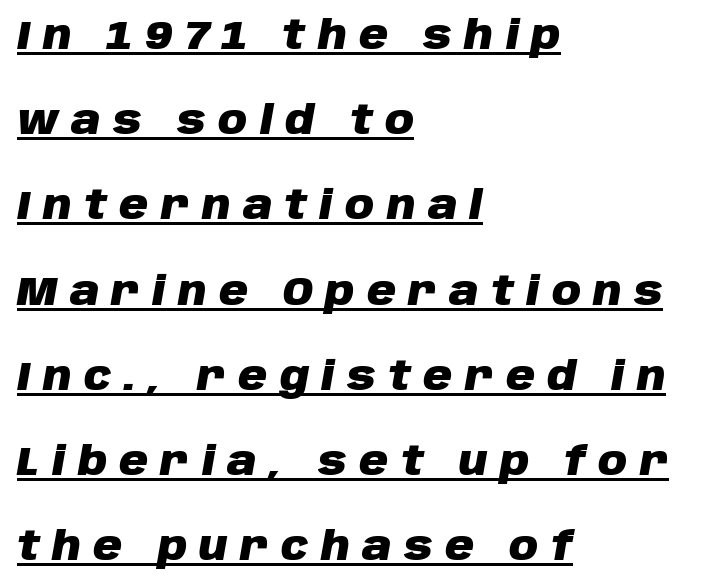
Q: Is the text bold? A: Yes.
Q: Is the text italic (slanted)? A: Yes, it leans right by about 10 degrees.
Q: Is the text underlined? A: Yes.
Q: How is the paragraph aligned? A: Left-aligned.
Q: Is the spacing between letters normal or unusually wide? A: Unusually wide.
Q: Is the spacing between lines tight, normal or loose? A: Loose.
Q: Width (condensed, normal, or wide)? A: Normal.
Q: Stroke contrast? A: Low.
Q: x-height? A: Large.
Q: Monospaced? A: No.
